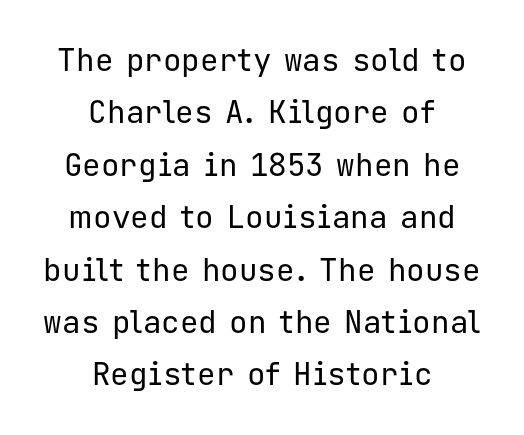
A light-to-regular cut is what we see here. The rendering shows plain stroke endings on the letterforms — a sans-serif design. These lines sit exactly where default settings would place them. Standard letterfit; no display-style spreading of the glyphs.
